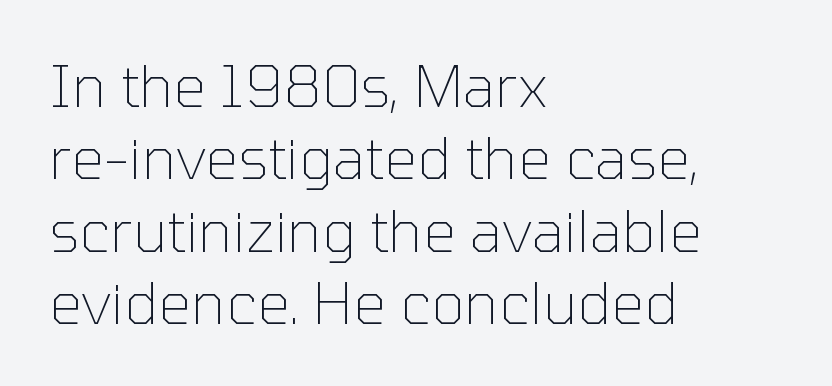
The image shows 58 px thin sans-serif type, upright; set left-aligned, normal line spacing (1.25x), normal letter spacing, not underlined; low stroke contrast and a medium x-height.
